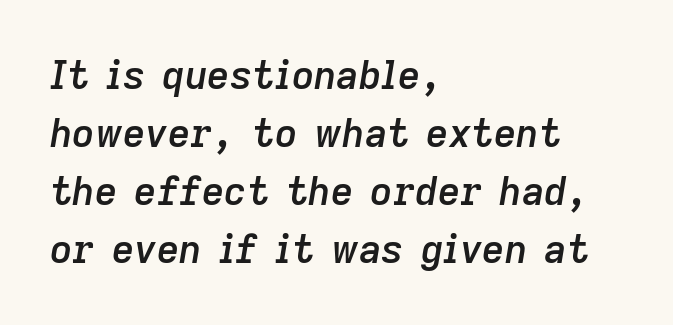
The image shows 39 px semibold type, italic (leaning right); set left-aligned, normal line spacing (1.49x), normal letter spacing, not underlined; low stroke contrast and a medium x-height.
